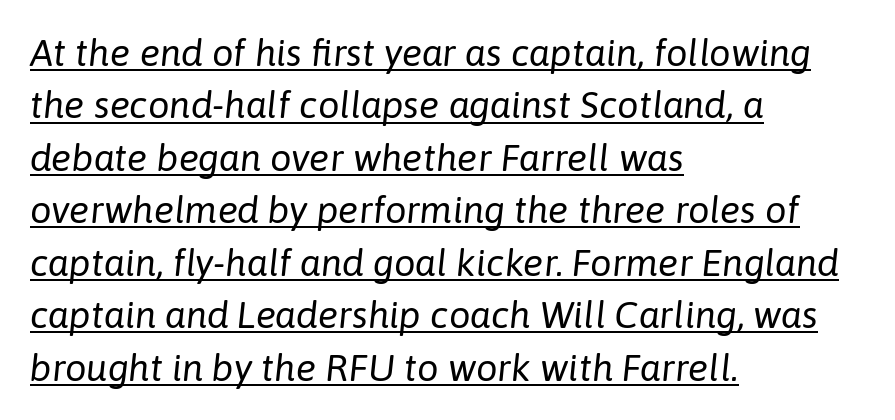
The typesetter chose a ragged-right arrangement here. The passage shown leans; its letterforms are oblique. Heft: none added — not bold. These lines are rendered in a variable-pitch font. Descenders here cross a horizontal rule under the line. Tracking here is standard; glyphs follow each other at the usual distance.
